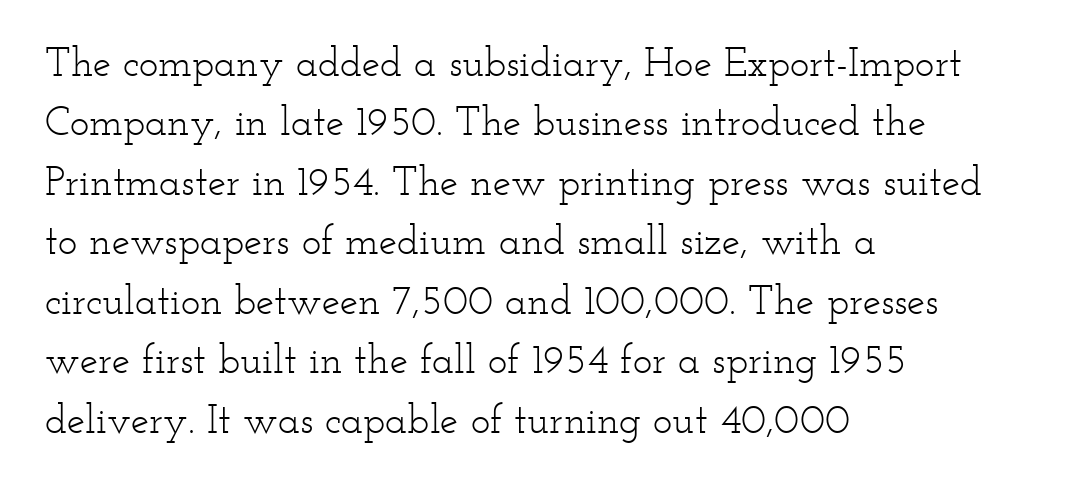
The image shows 41 px light, wide serif type, upright; set left-aligned, normal line spacing (1.45x), normal letter spacing, not underlined; low stroke contrast and a small x-height.
